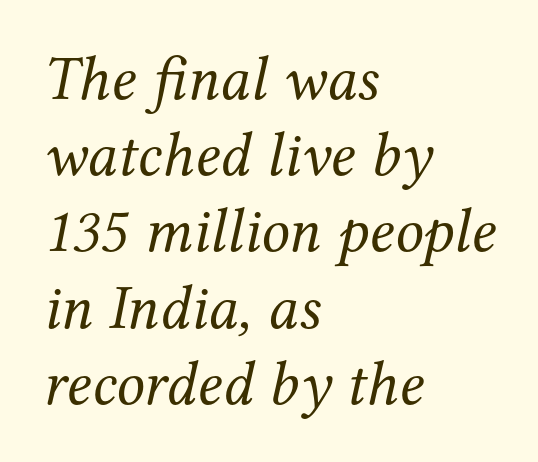
The image shows 63 px regular-weight serif type, italic (leaning right); set left-aligned, line spacing 1.21x, normal letter spacing, not underlined; medium stroke contrast and a medium x-height.
